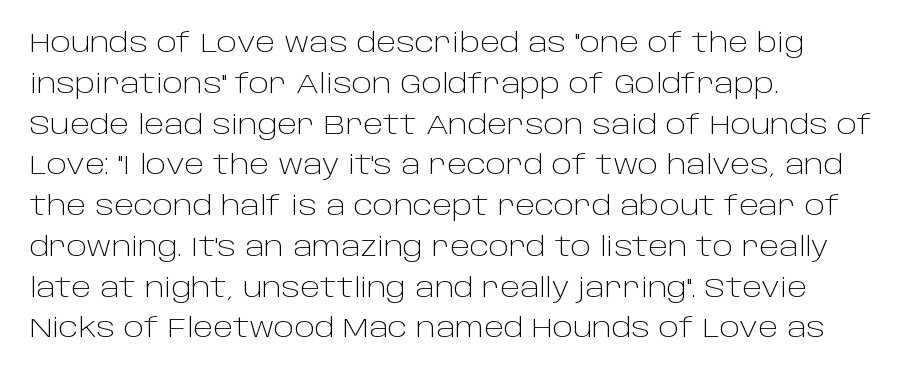
Q: Is the text bold? A: No.
Q: Is the text italic (slanted)? A: No, it is upright.
Q: Is the text underlined? A: No.
Q: How is the paragraph aligned? A: Left-aligned.
Q: Is the spacing between letters normal or unusually wide? A: Normal.
Q: Is the spacing between lines tight, normal or loose? A: Normal.
